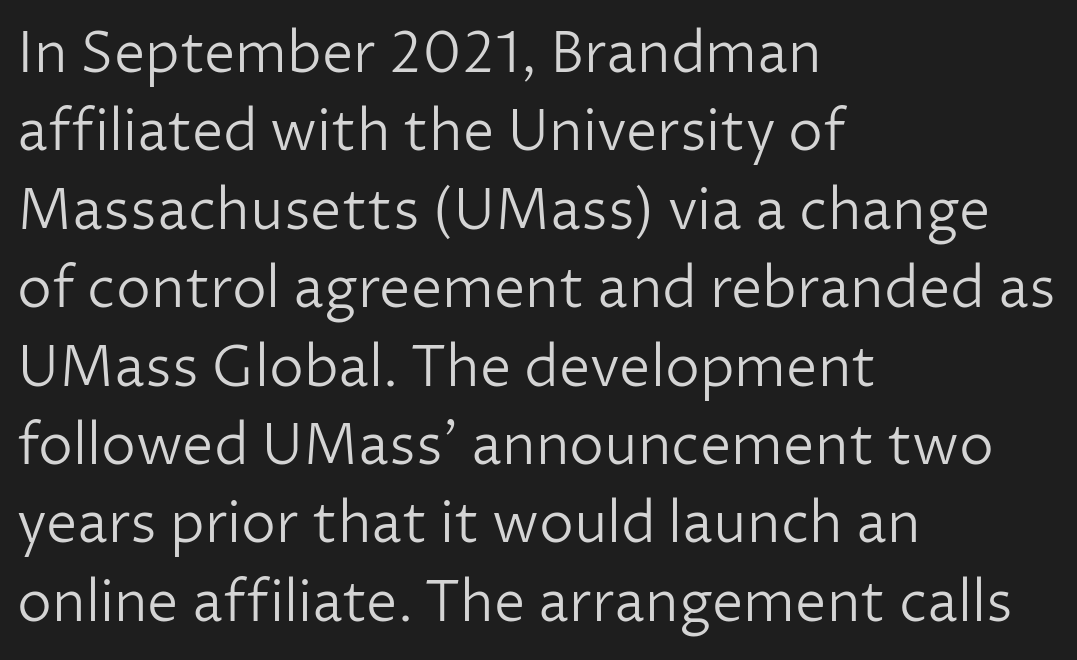
The image shows 56 px light sans-serif type, upright; set left-aligned, normal line spacing (1.4x), normal letter spacing, not underlined; low stroke contrast and a medium x-height.
